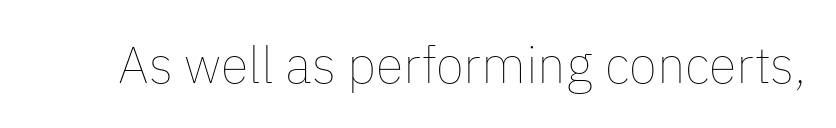
The image shows 51 px thin type, upright; set normal letter spacing, not underlined; low stroke contrast and a medium x-height.
